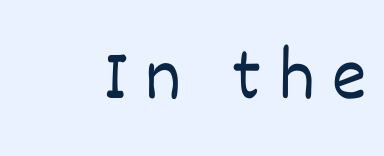
The image shows 74 px light type, upright; set unusually wide letter spacing (+0.24 em), not underlined; low stroke contrast and a large x-height.
